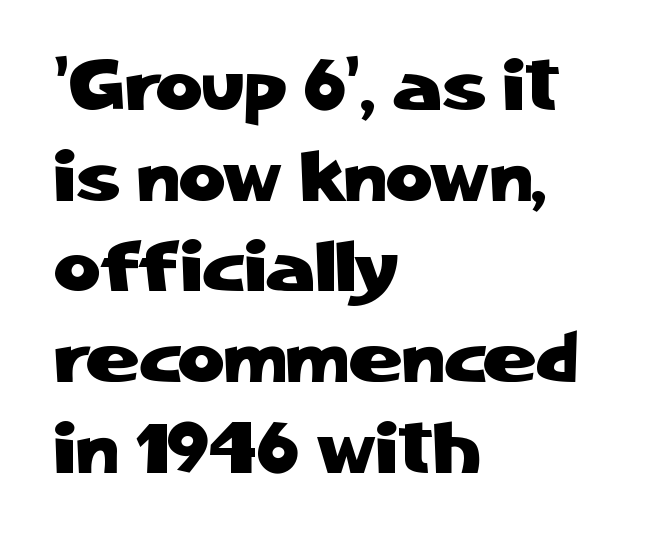
Q: Is the text italic (slanted)? A: No, it is upright.
Q: Is the typeface a serif or a sans-serif typeface? A: Sans-serif.
Q: Is the text underlined? A: No.
Q: How is the paragraph aligned? A: Left-aligned.
Q: Is the spacing between letters normal or unusually wide? A: Normal.
Q: Is the spacing between lines tight, normal or loose? A: Normal.
Q: Width (condensed, normal, or wide)? A: Normal.
Q: Stroke contrast? A: Low.
Q: x-height? A: Medium.
Q: Monospaced? A: No.
